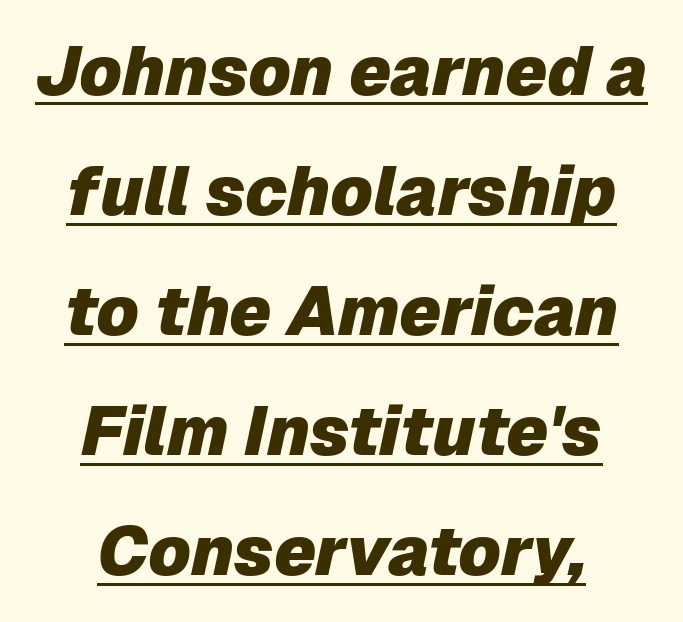
The image shows 69 px heavy type, italic (leaning right); set centered, line spacing 1.74x, normal letter spacing, underlined; low stroke contrast and a medium x-height.
